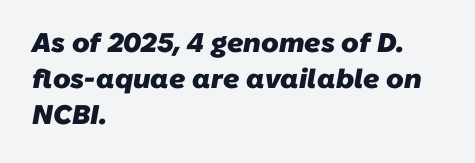
Compared with typical body copy, the letter spacing here is the same. Line beginnings align vertically; line endings do not. How would I describe the line gaps? Plain and ordinary. You'd pick this weight for a headline — it's a proper bold. The words here are not underlined.
